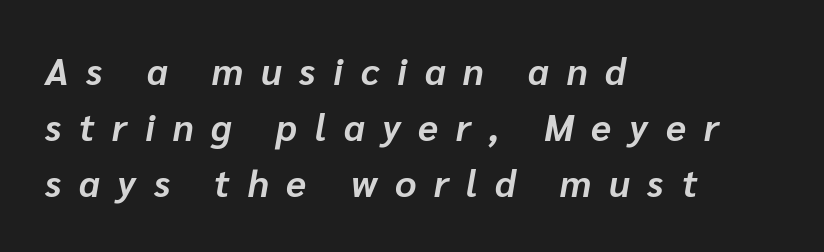
The image shows 37 px bold type, italic (leaning right); set left-aligned, normal line spacing (1.52x), unusually wide letter spacing (+0.48 em), not underlined; low stroke contrast and a medium x-height.
